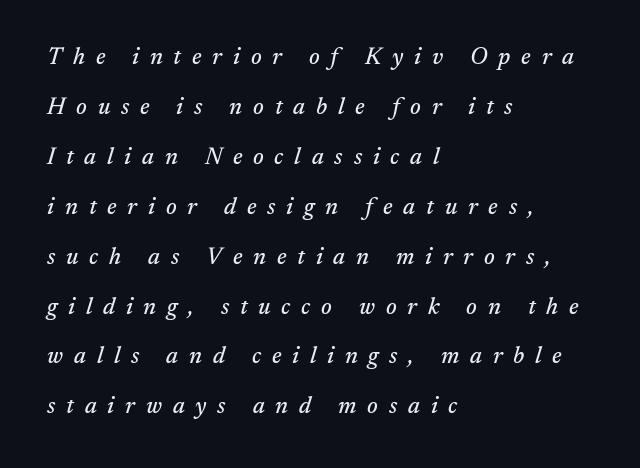
The image shows 23 px text type, italic (leaning right); set left-aligned, loose line spacing (2.17x), unusually wide letter spacing (+0.47 em), not underlined.
